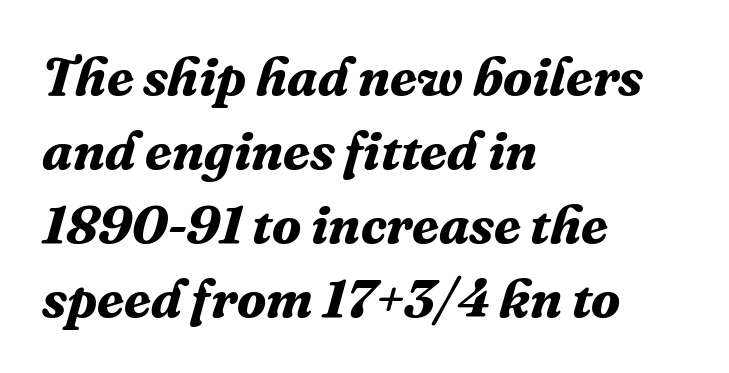
The image shows 54 px bold serif type, italic (leaning right); set left-aligned, normal line spacing (1.37x), normal letter spacing, not underlined; medium stroke contrast and a medium x-height.
